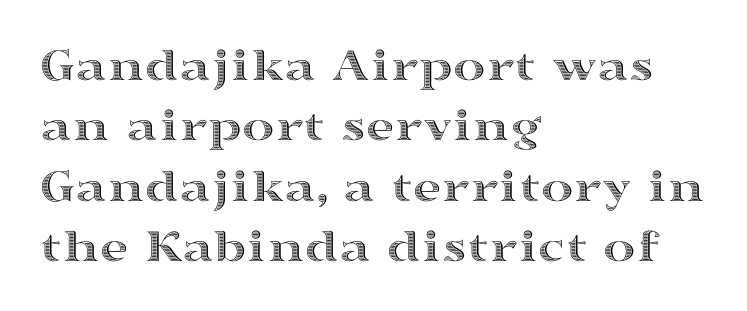
{"italic": "no", "width": "wide", "x_height": "medium", "monospaced": "no", "underline": "no", "align": "left", "line_spacing_ratio": 1.23, "letter_spacing": "normal", "letter_spacing_em": 0.0, "glyph_px": 49}
